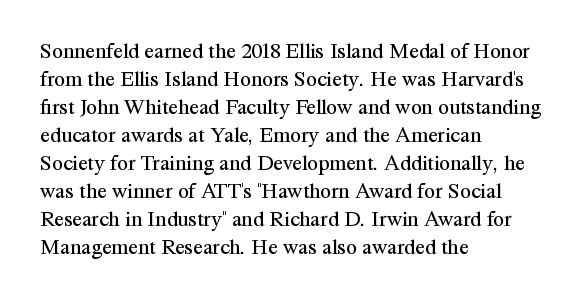
Q: Is the text bold? A: No.
Q: Is the text italic (slanted)? A: No, it is upright.
Q: Is the text underlined? A: No.
Q: How is the paragraph aligned? A: Left-aligned.
Q: Is the spacing between letters normal or unusually wide? A: Normal.
Q: Is the spacing between lines tight, normal or loose? A: Normal.
